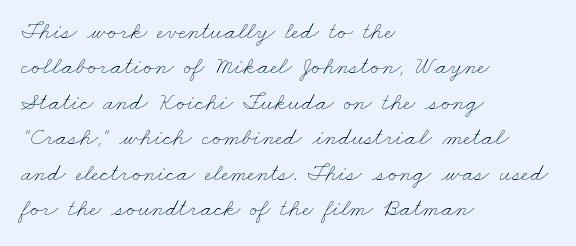
{"bold": "no", "underline": "no", "align": "left", "line_spacing": "normal", "line_spacing_ratio": 1.42, "letter_spacing": "normal", "letter_spacing_em": 0.0, "glyph_px": 25}
